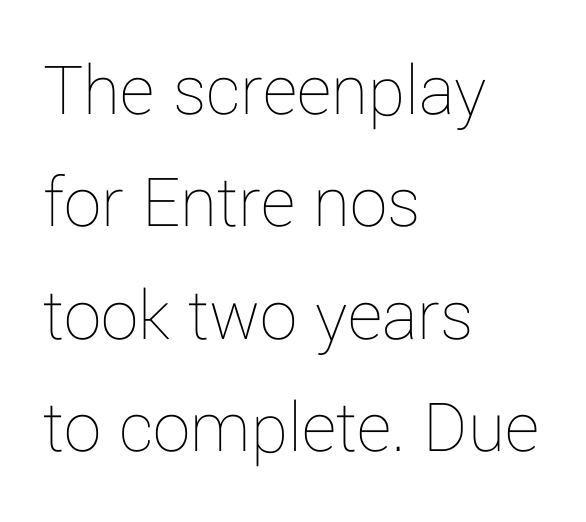
Honestly, the letter spacing is just normal — you wouldn't notice it. Is there much room between lines? A standard amount, neither cramped nor airy. Every row of glyphs begins at an identical x-position on the left. This sample has the flowing, uneven cadence of proportional lettering. The type sits square on the baseline with zero lean.
